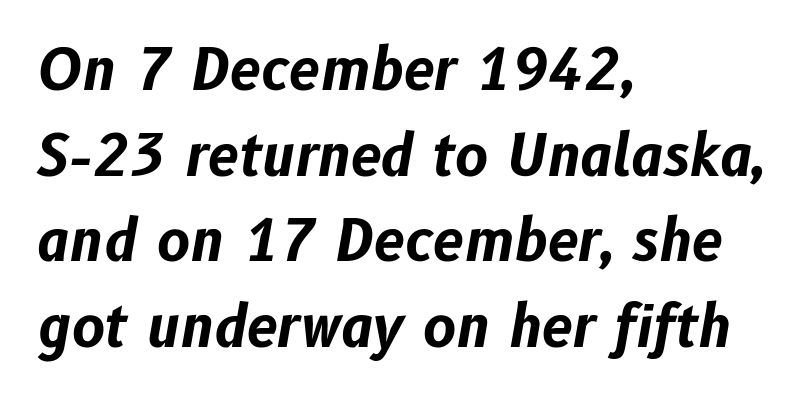
Q: Is the text bold? A: Yes.
Q: Is the text italic (slanted)? A: Yes, it leans right by about 10 degrees.
Q: Is the text underlined? A: No.
Q: How is the paragraph aligned? A: Left-aligned.
Q: Is the spacing between letters normal or unusually wide? A: Normal.
Q: Is the spacing between lines tight, normal or loose? A: Normal.
Q: Width (condensed, normal, or wide)? A: Normal.
Q: Stroke contrast? A: Low.
Q: x-height? A: Medium.
Q: Monospaced? A: No.
